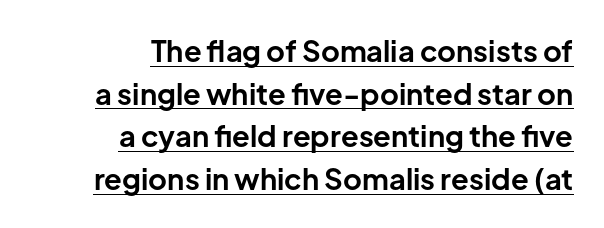
Q: Is the text bold? A: Yes.
Q: Is the text italic (slanted)? A: No, it is upright.
Q: Is the typeface a serif or a sans-serif typeface? A: Sans-serif.
Q: Is the text underlined? A: Yes.
Q: How is the paragraph aligned? A: Right-aligned.
Q: Is the spacing between letters normal or unusually wide? A: Normal.
Q: Is the spacing between lines tight, normal or loose? A: Normal.
Q: Width (condensed, normal, or wide)? A: Normal.
Q: Stroke contrast? A: Low.
Q: x-height? A: Medium.
Q: Monospaced? A: No.
